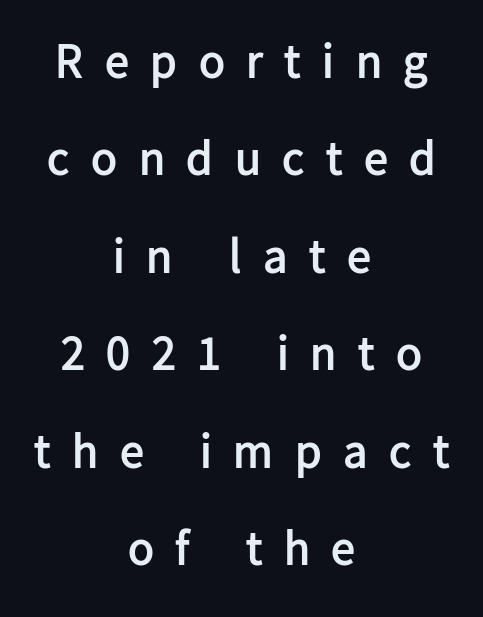
The image shows 48 px semibold sans-serif type, upright; set centered, loose line spacing (2.03x), unusually wide letter spacing (+0.45 em), not underlined; low stroke contrast and a medium x-height.
